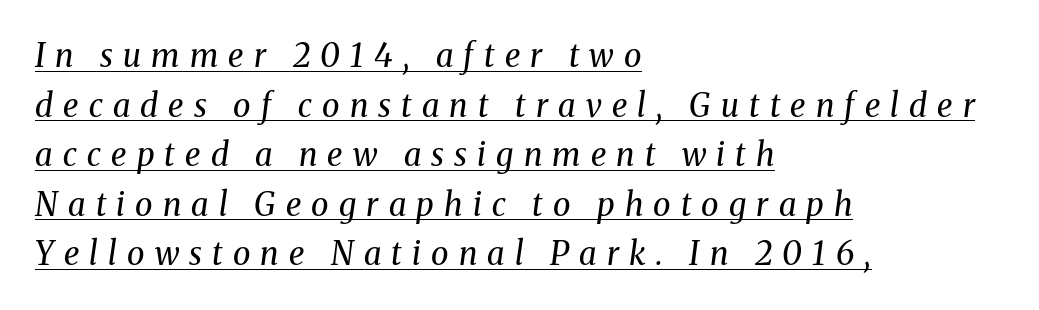
Q: Is the text bold? A: No.
Q: Is the text italic (slanted)? A: Yes, it leans right by about 8 degrees.
Q: Is the typeface a serif or a sans-serif typeface? A: Serif.
Q: Is the text underlined? A: Yes.
Q: How is the paragraph aligned? A: Left-aligned.
Q: Is the spacing between letters normal or unusually wide? A: Unusually wide.
Q: Is the spacing between lines tight, normal or loose? A: Normal.
Q: Width (condensed, normal, or wide)? A: Normal.
Q: Stroke contrast? A: Medium.
Q: x-height? A: Medium.
Q: Monospaced? A: No.
